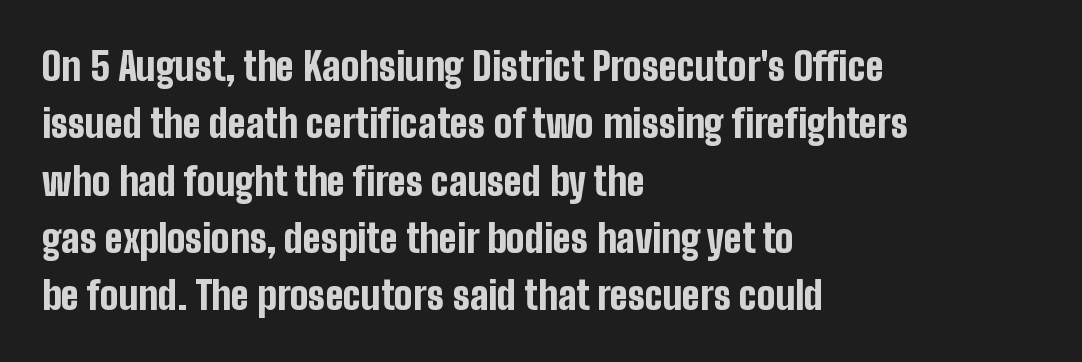
Varying glyph widths throughout — classic text-font behaviour. Each line starts at the same left margin while the right side varies. Posture: upright roman. Serif or sans? Sans — the stroke terminals are bare. Evenly set lines give the paragraph a standard silhouette.
